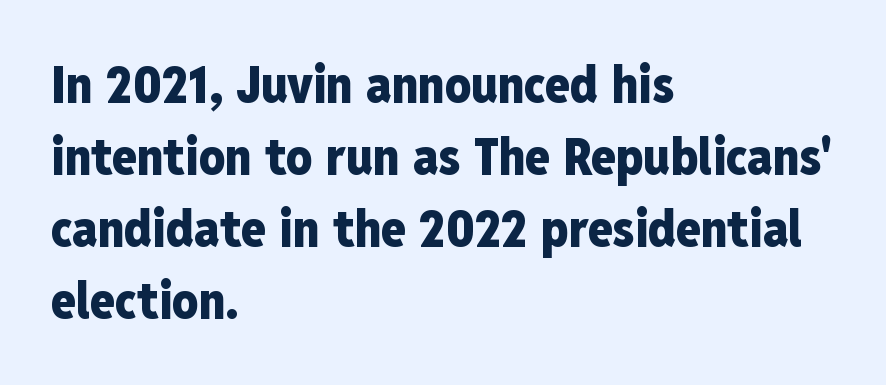
Q: Is the text bold? A: Yes.
Q: Is the text italic (slanted)? A: No, it is upright.
Q: Is the typeface a serif or a sans-serif typeface? A: Sans-serif.
Q: Is the text underlined? A: No.
Q: How is the paragraph aligned? A: Left-aligned.
Q: Is the spacing between letters normal or unusually wide? A: Normal.
Q: Is the spacing between lines tight, normal or loose? A: Normal.
Q: Width (condensed, normal, or wide)? A: Condensed.
Q: Stroke contrast? A: Low.
Q: x-height? A: Medium.
Q: Monospaced? A: No.
